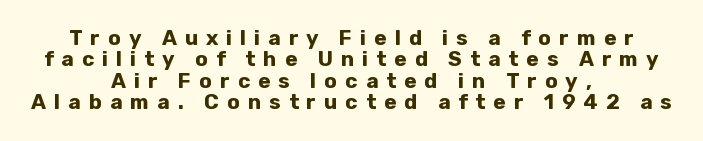
The baseline area is clear. Notice how thick the strokes are: this is what a full bold looks like. Every row of glyphs is offset so its center matches the block's center. How are the letters spaced? Widely, with obvious added tracking. The type sits square on the baseline with zero lean.
